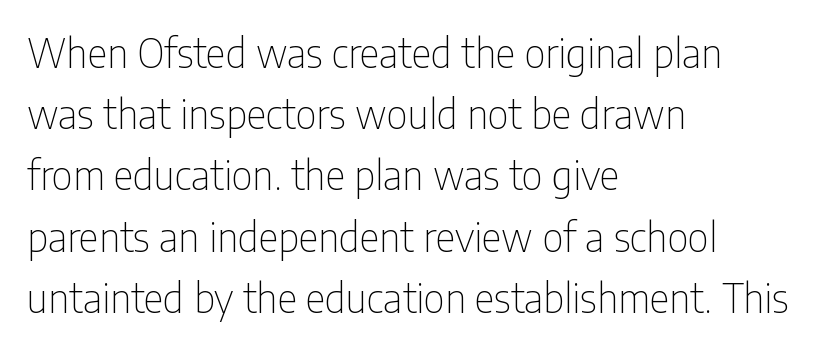
{"serif": "no", "italic": "no", "bold": "no", "weight": "thin", "width": "condensed", "stroke_contrast": "low", "x_height": "medium", "monospaced": "no", "underline": "no", "align": "left", "line_spacing": "normal", "line_spacing_ratio": 1.57, "letter_spacing": "normal", "letter_spacing_em": 0.0, "glyph_px": 39}
